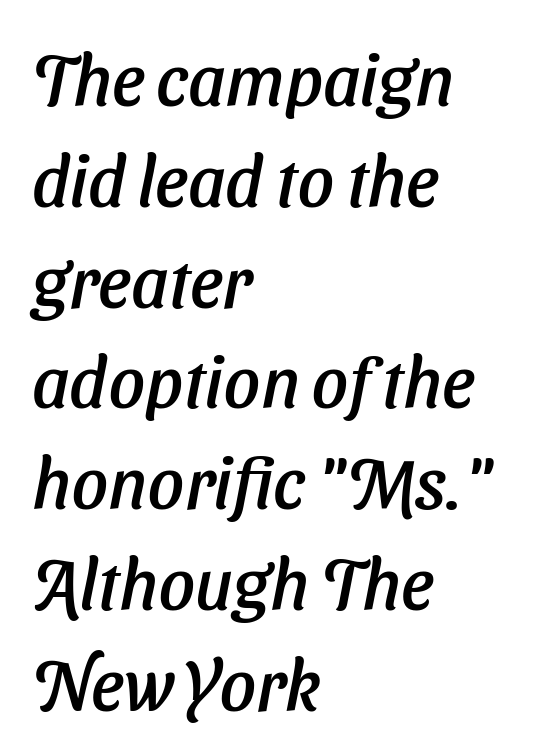
Q: Is the text italic (slanted)? A: Yes, it leans right by about 11 degrees.
Q: Is the text underlined? A: No.
Q: How is the paragraph aligned? A: Left-aligned.
Q: Is the spacing between letters normal or unusually wide? A: Normal.
Q: Is the spacing between lines tight, normal or loose? A: Normal.
Q: Width (condensed, normal, or wide)? A: Normal.
Q: Stroke contrast? A: Low.
Q: x-height? A: Medium.
Q: Monospaced? A: No.
